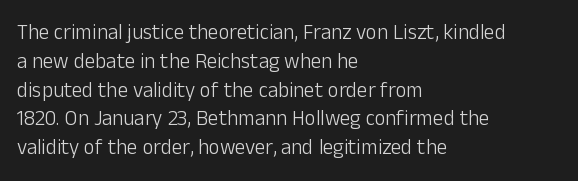
The image shows 21 px text type, upright; set left-aligned, normal line spacing (1.37x), normal letter spacing, not underlined.
